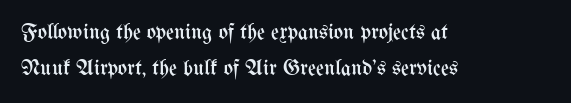
{"italic": "no", "bold": "no", "underline": "no", "align": "left", "line_spacing": "normal", "line_spacing_ratio": 1.64, "letter_spacing": "normal", "letter_spacing_em": 0.0, "glyph_px": 22}
